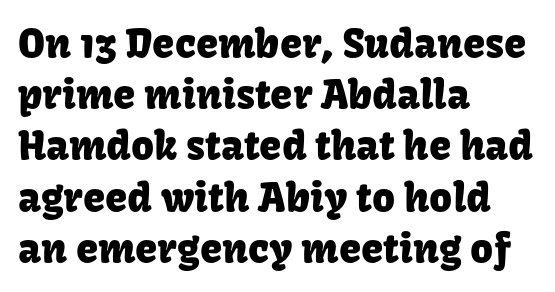
{"serif": "no", "italic": "no", "width": "normal", "stroke_contrast": "low", "x_height": "medium", "monospaced": "no", "underline": "no", "align": "left", "line_spacing": "normal", "line_spacing_ratio": 1.28, "letter_spacing": "normal", "letter_spacing_em": 0.0, "glyph_px": 40}
